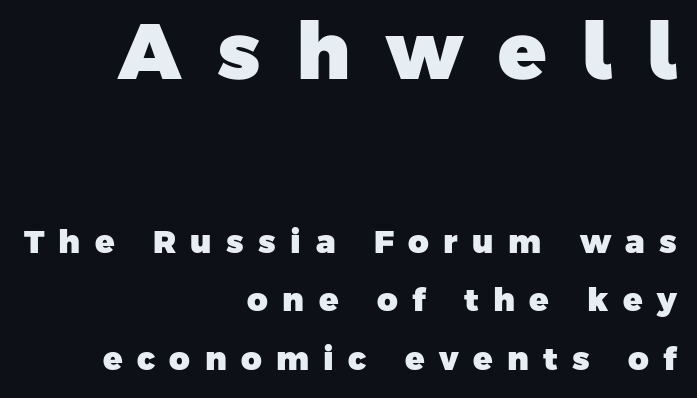
The space directly below the letters is spotless. Tracking here is generous; glyphs stand well apart from one another. Is the lower block the larger one? No — the upper block carries the bigger type. The passage is arranged like a letterhead date or caption credit — flush right.
